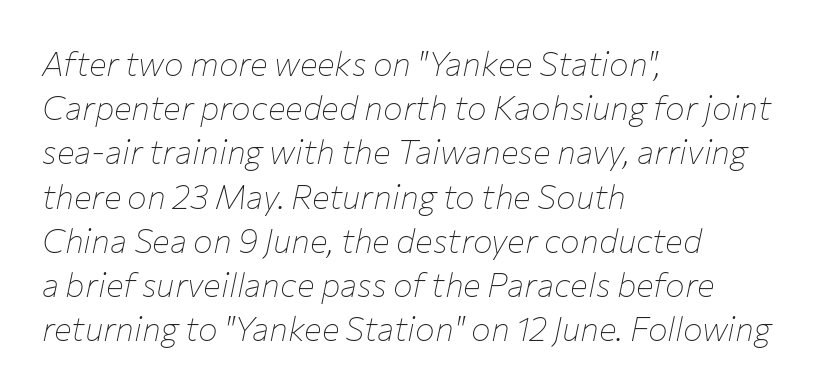
{"italic": "yes", "lean": "right", "slant_degrees": 12, "bold": "no", "weight": "thin", "width": "normal", "stroke_contrast": "low", "x_height": "medium", "monospaced": "no", "underline": "no", "align": "left", "line_spacing": "normal", "line_spacing_ratio": 1.34, "letter_spacing": "normal", "letter_spacing_em": 0.0, "glyph_px": 33}
